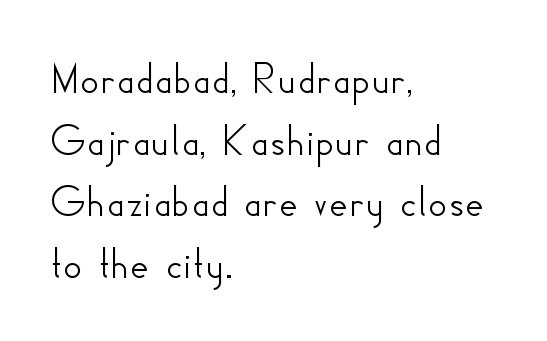
Q: Is the text italic (slanted)? A: No, it is upright.
Q: Is the typeface a serif or a sans-serif typeface? A: Sans-serif.
Q: Is the text underlined? A: No.
Q: How is the paragraph aligned? A: Left-aligned.
Q: Is the spacing between letters normal or unusually wide? A: Normal.
Q: Is the spacing between lines tight, normal or loose? A: Normal.
Q: Width (condensed, normal, or wide)? A: Normal.
Q: Stroke contrast? A: Low.
Q: x-height? A: Small.
Q: Monospaced? A: No.
